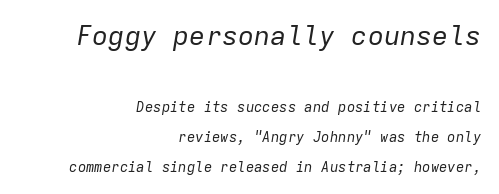
Q: Is the text bold? A: No.
Q: Is the text italic (slanted)? A: Yes, it leans right by about 9 degrees.
Q: Is the text underlined? A: No.
Q: How is the paragraph aligned? A: Right-aligned.
Q: Is the spacing between letters normal or unusually wide? A: Normal.
Q: Is the spacing between lines tight, normal or loose? A: Loose.
Q: Which block of text is set in a larger size, the first (top) or the second (bottom)? A: The first (top) one.
